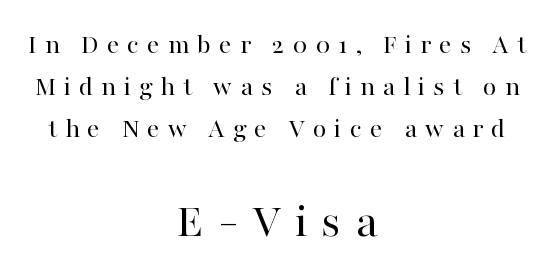
The image shows 49 px regular-weight serif type, upright; set centered, normal line spacing (1.5x), unusually wide letter spacing (+0.28 em), not underlined; the second (bottom) block is 1.75x larger; high stroke contrast and a medium x-height.
